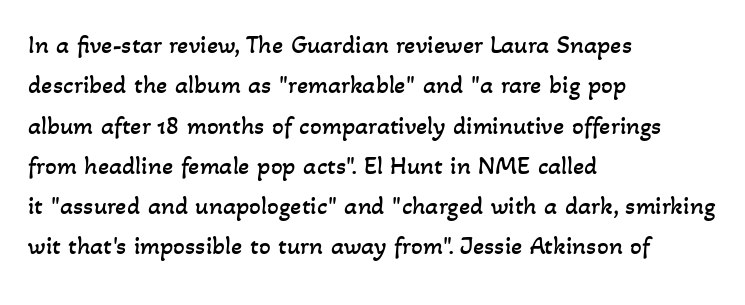
{"bold": "no", "underline": "no", "align": "left", "line_spacing": "normal", "line_spacing_ratio": 1.55, "letter_spacing": "normal", "letter_spacing_em": 0.0, "glyph_px": 26}
